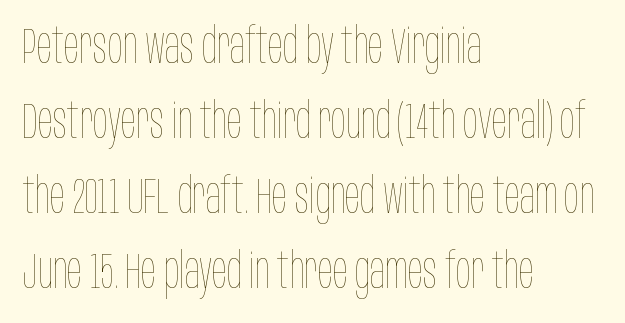
Words float on clear page, feet unadorned. Think standard paragraph weight, or any step lighter than that. This sample is left-justified, so line endings fall wherever the words run out. Inter-character spacing is left at the font's built-in metrics. Notice how the stems are strictly vertical — no italics here.
